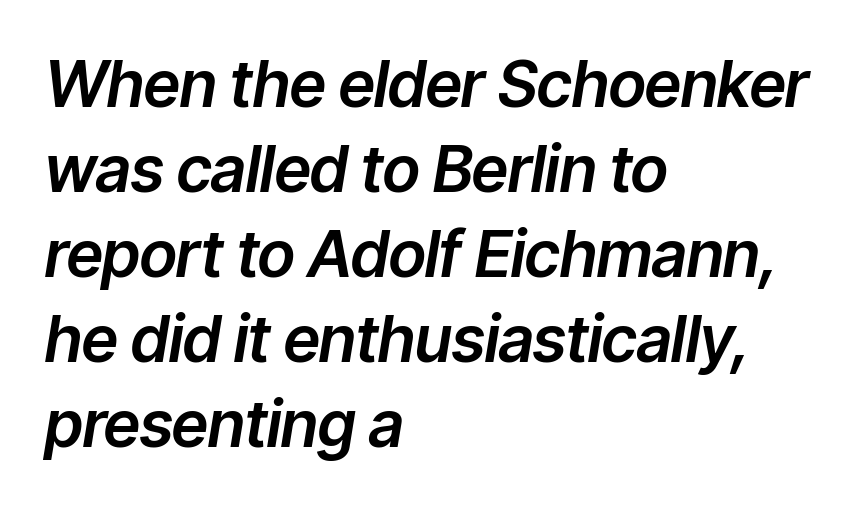
{"italic": "yes", "lean": "right", "slant_degrees": 9, "width": "normal", "stroke_contrast": "low", "x_height": "medium", "monospaced": "no", "underline": "no", "align": "left", "line_spacing": "normal", "line_spacing_ratio": 1.33, "letter_spacing": "normal", "letter_spacing_em": 0.0, "glyph_px": 64}
